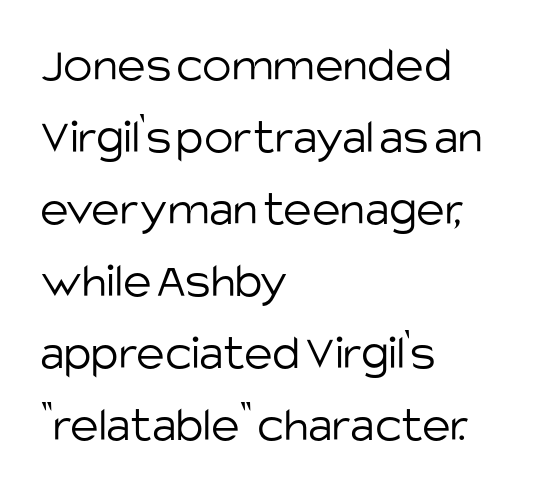
The image shows 49 px light sans-serif type, upright; set left-aligned, normal line spacing (1.47x), normal letter spacing, not underlined; low stroke contrast and a large x-height.
